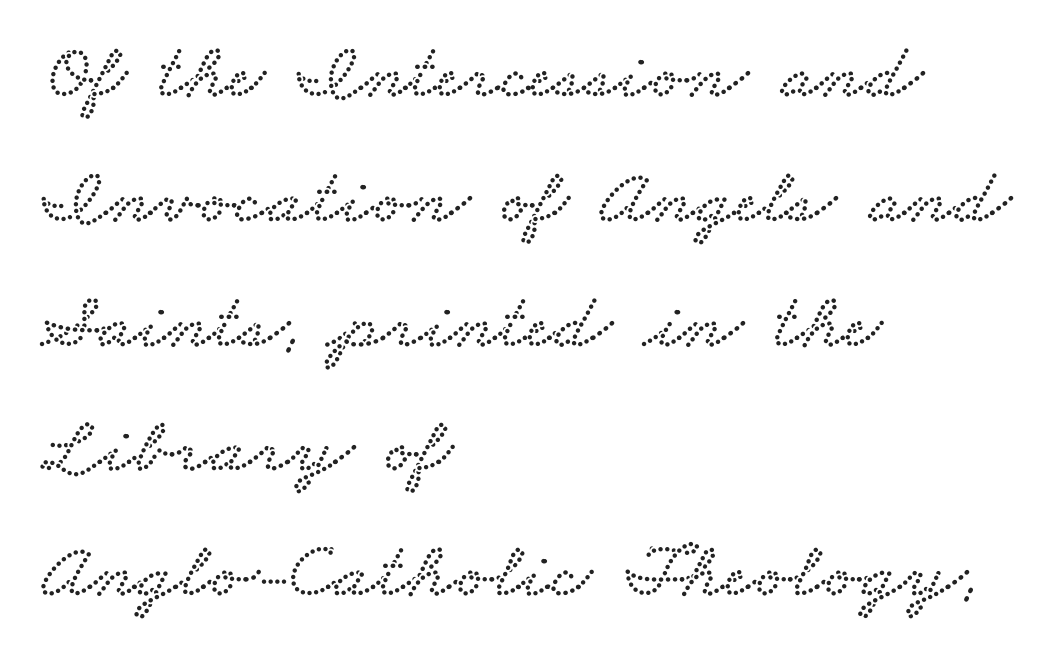
The image shows 80 px wide serif type; set left-aligned, normal line spacing (1.56x), normal letter spacing, not underlined; low stroke contrast and a small x-height.
